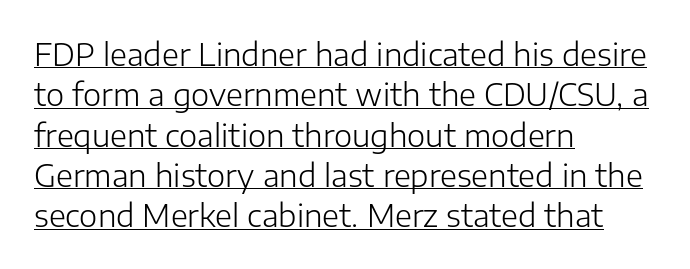
Q: Is the text bold? A: No.
Q: Is the text italic (slanted)? A: No, it is upright.
Q: Is the typeface a serif or a sans-serif typeface? A: Sans-serif.
Q: Is the text underlined? A: Yes.
Q: How is the paragraph aligned? A: Left-aligned.
Q: Is the spacing between letters normal or unusually wide? A: Normal.
Q: Is the spacing between lines tight, normal or loose? A: Normal.
Q: Width (condensed, normal, or wide)? A: Normal.
Q: Stroke contrast? A: Low.
Q: x-height? A: Medium.
Q: Monospaced? A: No.
